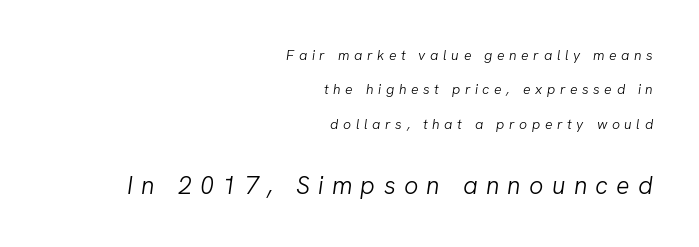
{"italic": "yes", "lean": "right", "slant_degrees": 8, "bold": "no", "underline": "no", "align": "right", "line_spacing": "loose", "line_spacing_ratio": 2.45, "letter_spacing": "wide", "letter_spacing_em": 0.33, "larger_block": "second", "size_ratio": 1.79, "glyph_px": 25}
